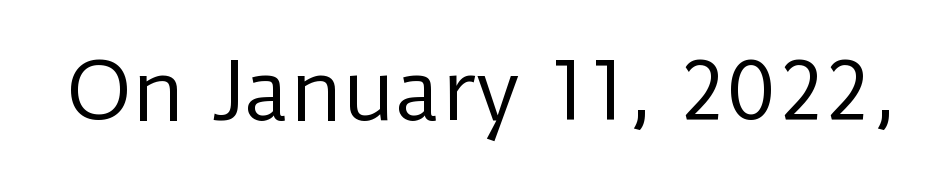
{"serif": "no", "italic": "no", "bold": "no", "weight": "regular", "width": "normal", "stroke_contrast": "low", "x_height": "medium", "monospaced": "no", "underline": "no", "letter_spacing": "normal", "letter_spacing_em": 0.0, "glyph_px": 79}
